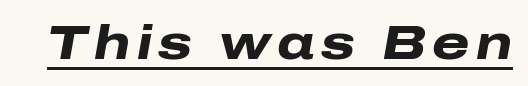
The face used here appears with an underline applied. These words are printed bold, with thick strokes throughout. Do the characters align in a grid? No, the font is proportional. The glyphs look as if they've been sheared to an angle.
